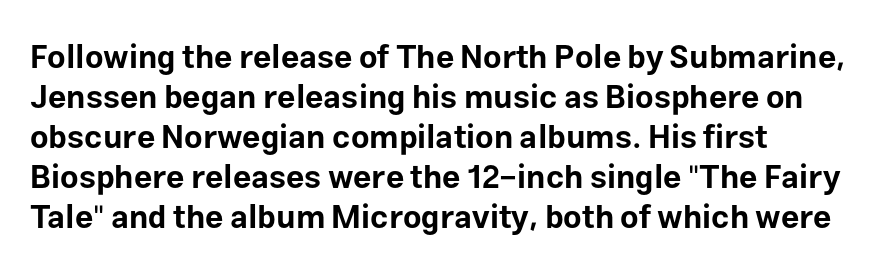
{"serif": "no", "italic": "no", "bold": "yes", "weight": "bold", "width": "normal", "stroke_contrast": "low", "x_height": "medium", "monospaced": "no", "underline": "no", "align": "left", "line_spacing": "normal", "line_spacing_ratio": 1.25, "letter_spacing": "normal", "letter_spacing_em": 0.0, "glyph_px": 32}
